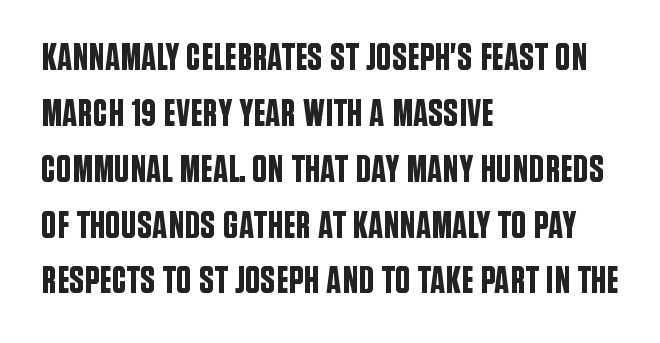
Q: Is the text italic (slanted)? A: No, it is upright.
Q: Is the typeface a serif or a sans-serif typeface? A: Sans-serif.
Q: Is the text underlined? A: No.
Q: How is the paragraph aligned? A: Left-aligned.
Q: Is the spacing between letters normal or unusually wide? A: Normal.
Q: Is the spacing between lines tight, normal or loose? A: Normal.
Q: Width (condensed, normal, or wide)? A: Condensed.
Q: Stroke contrast? A: Low.
Q: x-height? A: Large.
Q: Monospaced? A: No.
